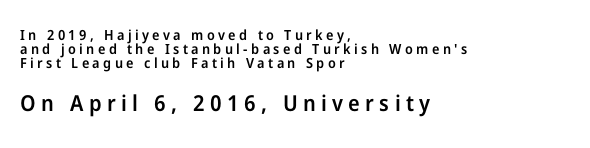
The image shows 22 px text type, upright; set left-aligned, tight line spacing (1.0x), unusually wide letter spacing (+0.24 em), not underlined; the second (bottom) block is 1.57x larger.
